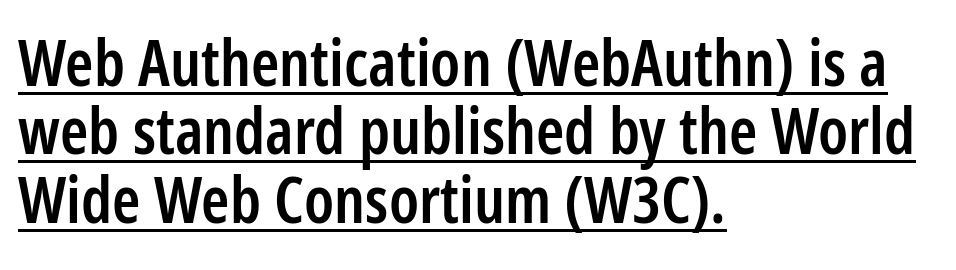
Varying glyph widths throughout — classic text-font behaviour. Nothing unusual about the tracking: characters are spaced as the font intends. Strokes here are thickened, but only to semibold level. Underlined type. This rendering uses left alignment, leaving the right contour irregular.
